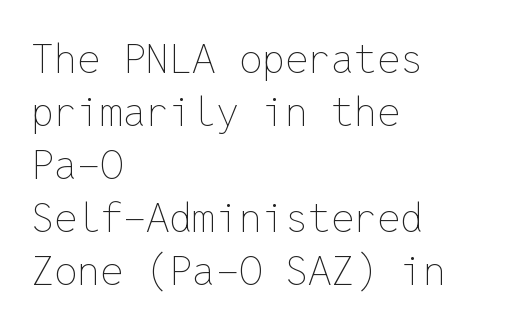
The image shows 41 px thin type, upright, monospaced; set left-aligned, normal line spacing (1.29x), normal letter spacing, not underlined; low stroke contrast and a medium x-height.
